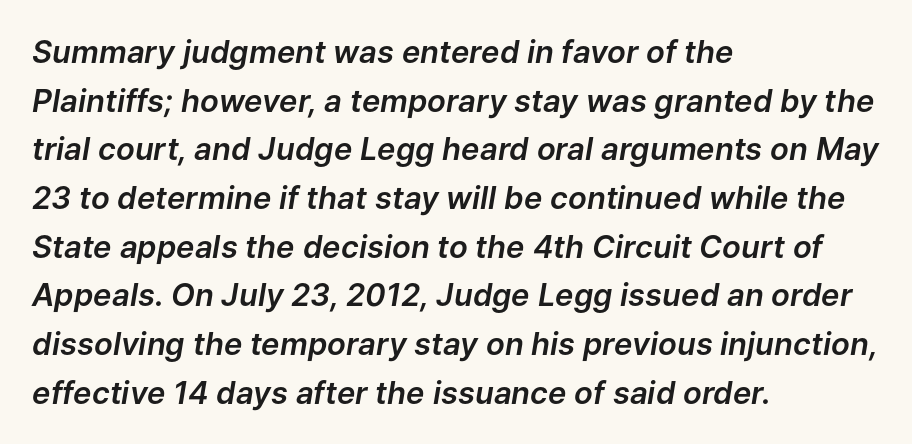
{"italic": "yes", "lean": "right", "slant_degrees": 9, "width": "normal", "stroke_contrast": "low", "x_height": "medium", "monospaced": "no", "underline": "no", "align": "left", "line_spacing": "normal", "line_spacing_ratio": 1.57, "letter_spacing": "normal", "letter_spacing_em": 0.0, "glyph_px": 31}
